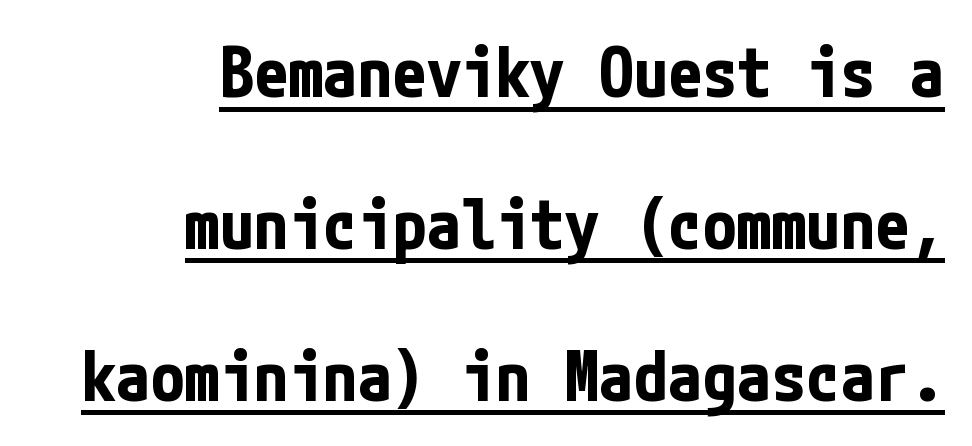
Q: Is the text bold? A: Yes.
Q: Is the text italic (slanted)? A: No, it is upright.
Q: Is the typeface a serif or a sans-serif typeface? A: Sans-serif.
Q: Is the text underlined? A: Yes.
Q: How is the paragraph aligned? A: Right-aligned.
Q: Is the spacing between letters normal or unusually wide? A: Normal.
Q: Is the spacing between lines tight, normal or loose? A: Loose.
Q: Width (condensed, normal, or wide)? A: Condensed.
Q: Stroke contrast? A: Low.
Q: x-height? A: Medium.
